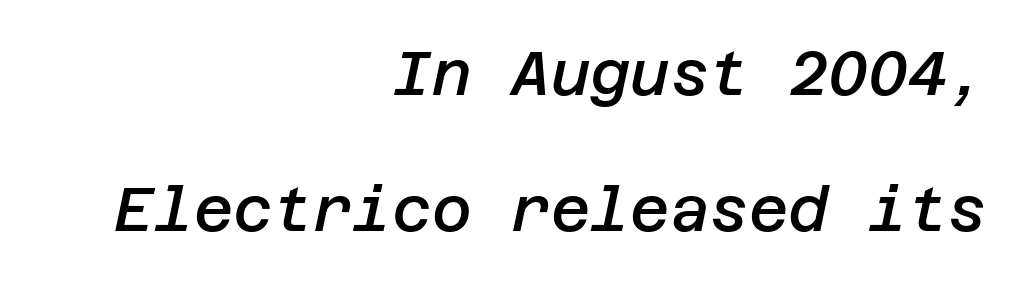
This is the in-between weight designers call semibold or demi. Vertically, the passage feels expansive, rows floating well apart. Compared with a flush-left layout, this one pins lines to the opposite, right side. A clean baseline with only descenders dipping below it. These lines keep a tight, regular rhythm from letter to letter. The rendering applies a slant to the glyphs.
